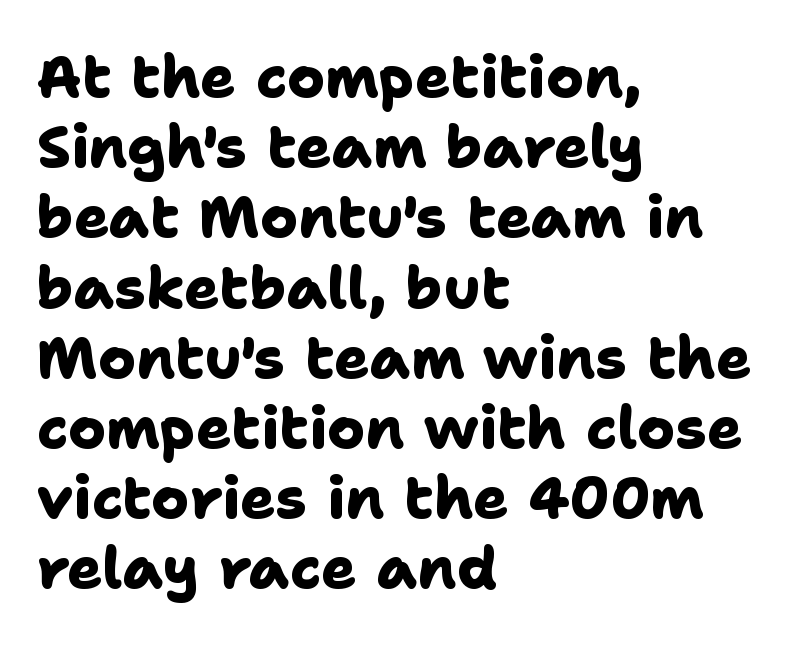
The image shows 58 px heavy sans-serif type; set left-aligned, line spacing 1.21x, normal letter spacing, not underlined; low stroke contrast and a medium x-height.
